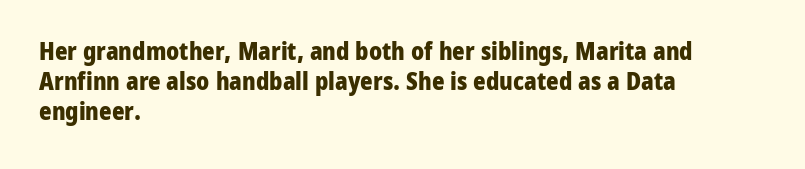
Every character sits straight up, as roman type does. This rendering uses left alignment, leaving the right contour irregular. Letters rest on an invisible, unmarked baseline. The passage shown has conventional tracking throughout. Pretty heavy lettering here — definitely bold.
